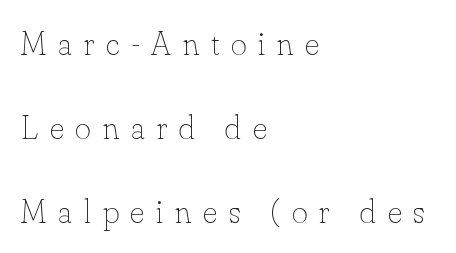
In terms of leading, this rendering errs on the spacious side. The typography opts for an upright posture over an oblique one. Weight class: somewhere from thin through regular. The tracking jumps out immediately: characters are airy and widely separated.
